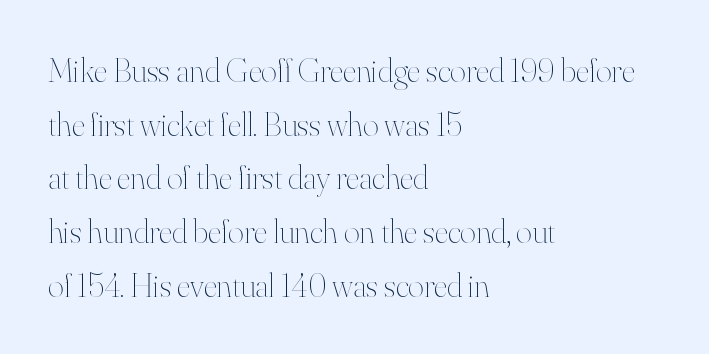
Q: Is the text bold? A: No.
Q: Is the text italic (slanted)? A: No, it is upright.
Q: Is the text underlined? A: No.
Q: How is the paragraph aligned? A: Left-aligned.
Q: Is the spacing between letters normal or unusually wide? A: Normal.
Q: Is the spacing between lines tight, normal or loose? A: Normal.
Q: Width (condensed, normal, or wide)? A: Normal.
Q: Stroke contrast? A: High.
Q: x-height? A: Small.
Q: Monospaced? A: No.
